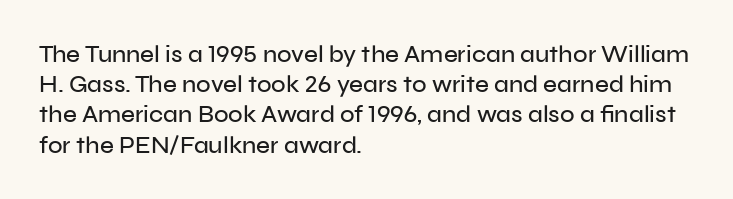
Q: Is the text italic (slanted)? A: No, it is upright.
Q: Is the text underlined? A: No.
Q: How is the paragraph aligned? A: Left-aligned.
Q: Is the spacing between letters normal or unusually wide? A: Normal.
Q: Is the spacing between lines tight, normal or loose? A: Normal.
